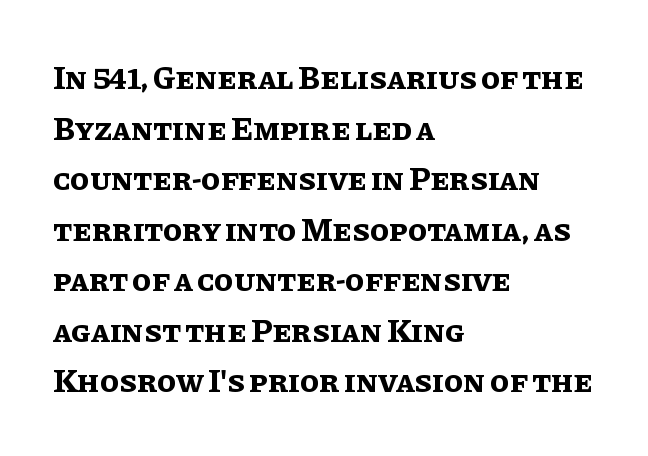
Anything drawn beneath the words? Only blank space. Horizontally, the lines are justified to the leading edge only. A normal amount of white space separates one row of letters from the next. A typesetter would call this proportional, since set widths differ per character. Weight check: bold — yes, fully. These lines were composed using upright roman letters.
